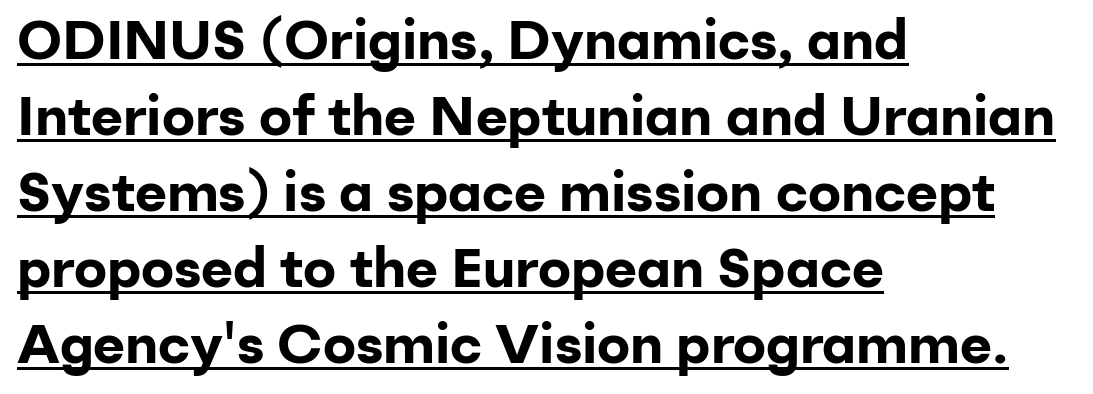
The image shows 55 px bold sans-serif type, upright; set left-aligned, normal line spacing (1.38x), normal letter spacing, underlined; low stroke contrast and a medium x-height.
